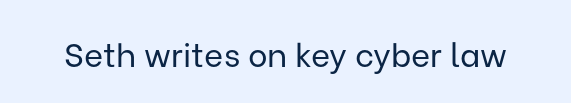
{"serif": "no", "italic": "no", "bold": "no", "weight": "regular", "width": "normal", "stroke_contrast": "low", "x_height": "medium", "monospaced": "no", "underline": "no", "letter_spacing": "normal", "letter_spacing_em": 0.0, "glyph_px": 33}
